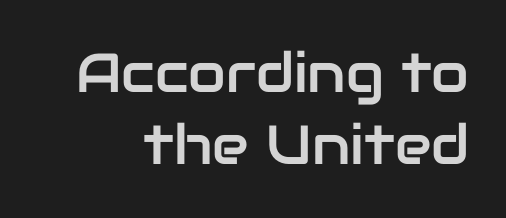
{"serif": "no", "italic": "no", "width": "normal", "stroke_contrast": "low", "x_height": "medium", "monospaced": "no", "underline": "no", "line_spacing": "normal", "line_spacing_ratio": 1.31, "letter_spacing": "normal", "letter_spacing_em": 0.0, "glyph_px": 55}
